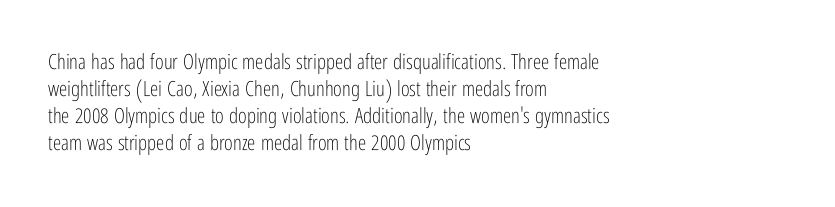
These lines keep a tight, regular rhythm from letter to letter. The rows are spaced the way most documents space them. Nothing heavy about these letters — not bold at all. A roman cut, with each character standing at attention. Check under the words: just untouched page. All the whitespace from short lines collects on the right.
